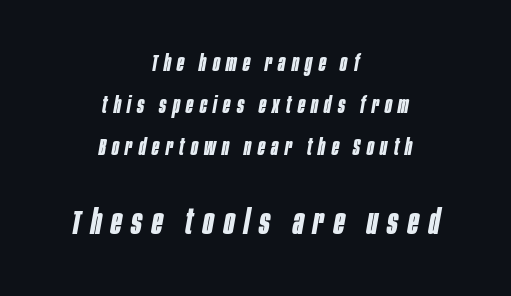
The image shows 35 px bold, condensed type, italic (leaning right); set centered, line spacing 1.83x, unusually wide letter spacing (+0.28 em), not underlined; the second (bottom) block is 1.52x larger; low stroke contrast and a large x-height.
